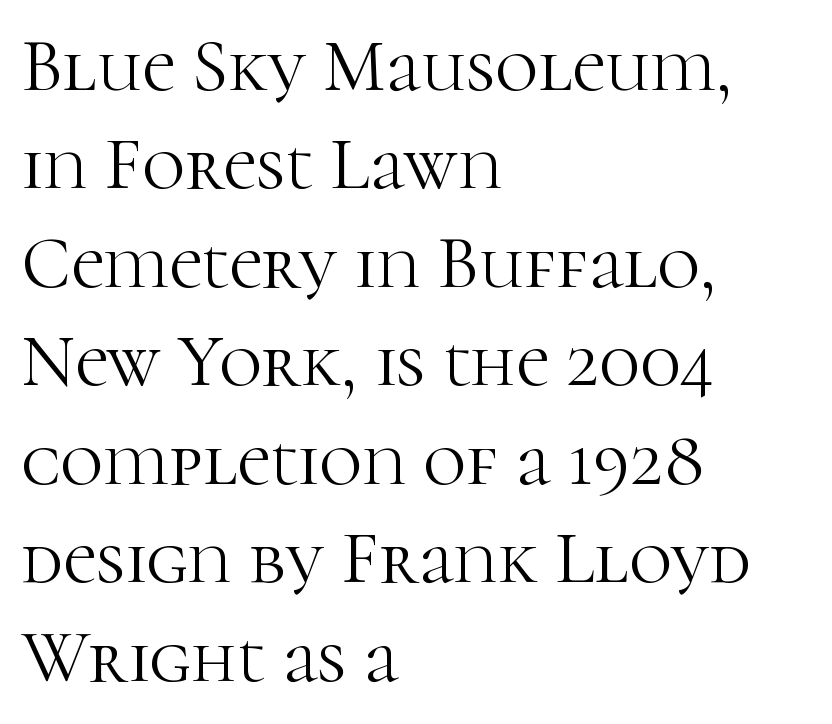
Q: Is the text bold? A: No.
Q: Is the text italic (slanted)? A: No, it is upright.
Q: Is the typeface a serif or a sans-serif typeface? A: Serif.
Q: Is the text underlined? A: No.
Q: How is the paragraph aligned? A: Left-aligned.
Q: Is the spacing between letters normal or unusually wide? A: Normal.
Q: Is the spacing between lines tight, normal or loose? A: Normal.
Q: Width (condensed, normal, or wide)? A: Normal.
Q: Stroke contrast? A: High.
Q: x-height? A: Medium.
Q: Monospaced? A: No.
